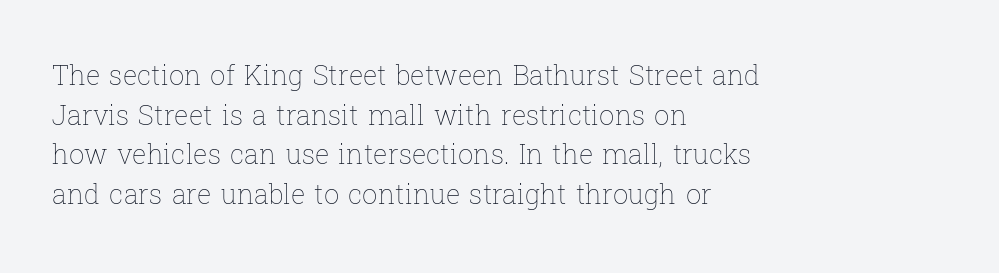
Notice how descenders clear the ascenders below comfortably — that's standard leading. Inter-character spacing is left at the font's built-in metrics. Bare-footed words on every line. The strokes are not fattened; the text isn't bold. A student would call this left alignment; a typographer would say flush left, rag right.
